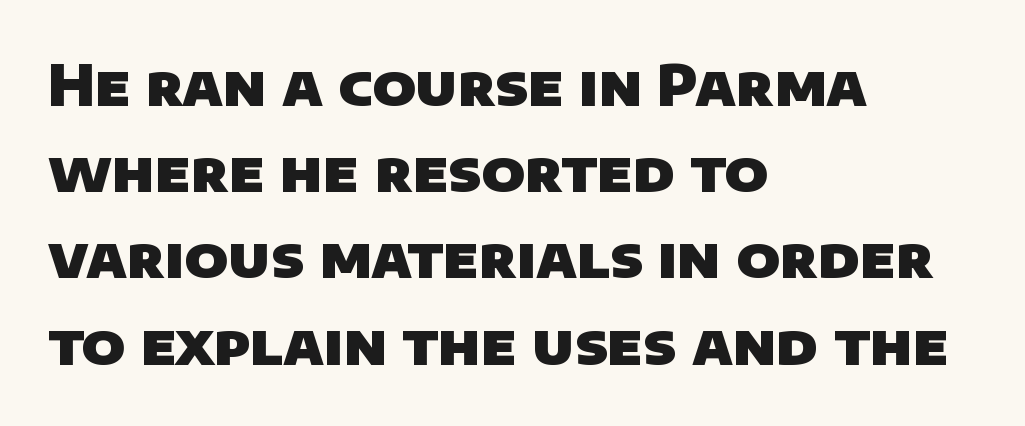
Nothing unusual about the tracking: characters are spaced as the font intends. Nothing sits at the stroke ends, so this counts as sans-serif. How would I describe the line gaps? Plain and ordinary. Note the varied advance widths — an 'i' is clearly narrower than an 'm'. Its strokes are broad and dark, the hallmark of bold type. Descenders are the only things crossing below the line.
